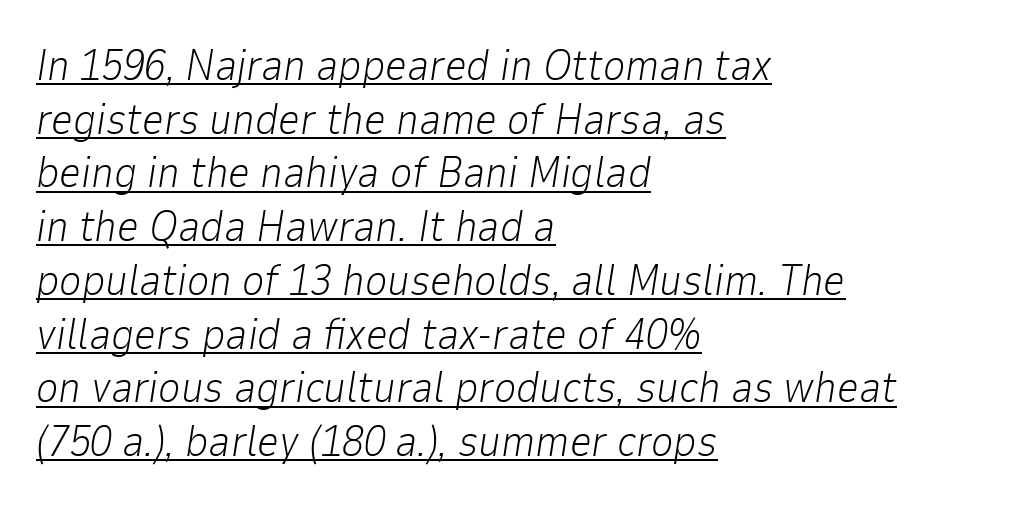
{"italic": "yes", "lean": "right", "slant_degrees": 9, "bold": "no", "weight": "light", "width": "normal", "stroke_contrast": "low", "x_height": "medium", "monospaced": "no", "underline": "yes", "align": "left", "line_spacing": "normal", "line_spacing_ratio": 1.25, "letter_spacing": "normal", "letter_spacing_em": 0.0, "glyph_px": 43}
